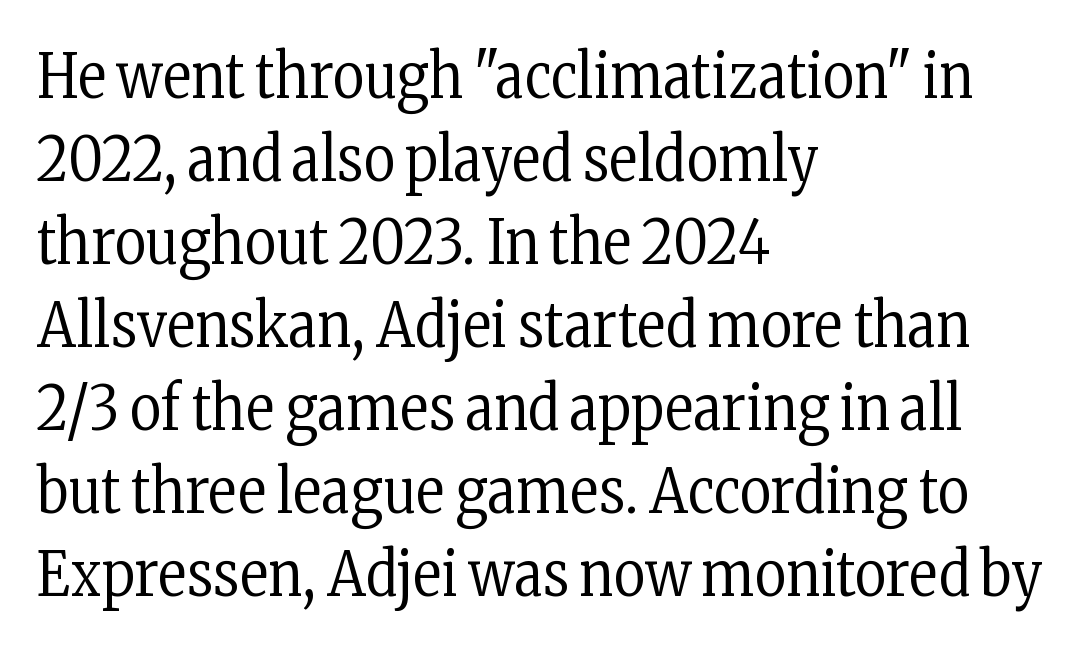
Honestly, the letter spacing is just normal — you wouldn't notice it. Ordinary non-slanted type is in use. The rendering uses a moderate line-height, typical for paragraphs. Check where the strokes stop: tiny serifs finish them off.
